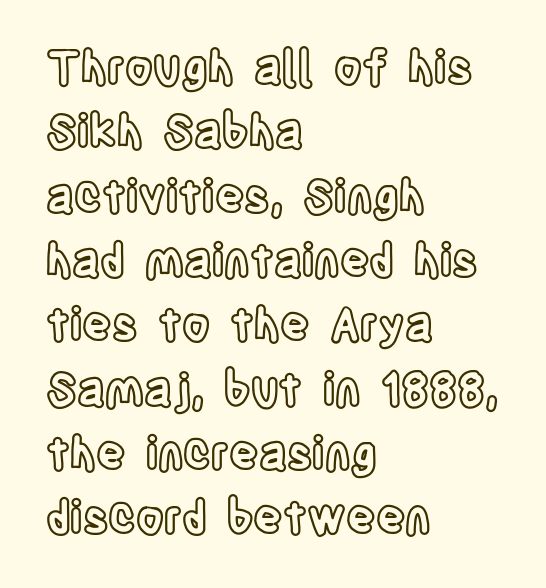
How would I describe the line gaps? Plain and ordinary. The rendering uses natural spacing where letterforms have individual widths. The face used here is rendered with its standard letterfit. A student would call this left alignment; a typographer would say flush left, rag right. Glance below the letters and you will spot only blank space. The specimen reads as upright at a glance.
